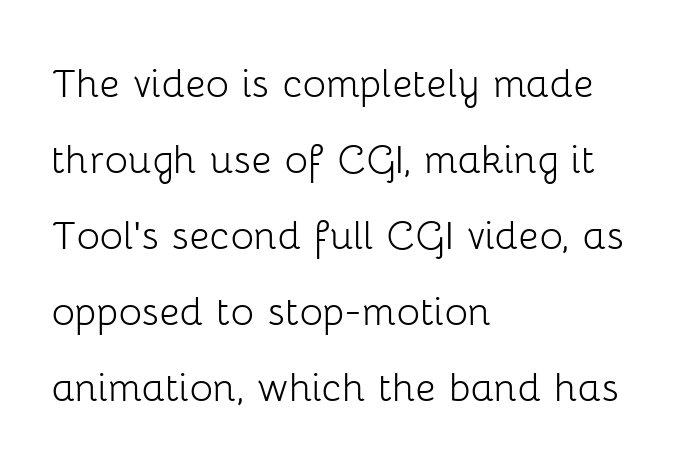
Q: Is the text bold? A: No.
Q: Is the text italic (slanted)? A: No, it is upright.
Q: Is the typeface a serif or a sans-serif typeface? A: Sans-serif.
Q: Is the text underlined? A: No.
Q: How is the paragraph aligned? A: Left-aligned.
Q: Is the spacing between letters normal or unusually wide? A: Normal.
Q: Is the spacing between lines tight, normal or loose? A: Normal.
Q: Width (condensed, normal, or wide)? A: Normal.
Q: Stroke contrast? A: Low.
Q: x-height? A: Medium.
Q: Monospaced? A: No.
